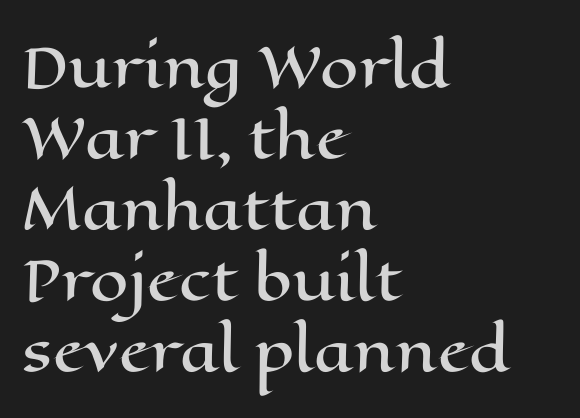
{"italic": "no", "width": "wide", "stroke_contrast": "high", "x_height": "medium", "monospaced": "no", "underline": "no", "align": "left", "line_spacing": "normal", "line_spacing_ratio": 1.29, "letter_spacing": "normal", "letter_spacing_em": 0.0, "glyph_px": 55}
